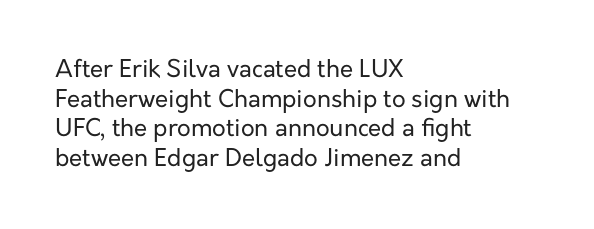
Q: Is the text bold? A: No.
Q: Is the text italic (slanted)? A: No, it is upright.
Q: Is the text underlined? A: No.
Q: How is the paragraph aligned? A: Left-aligned.
Q: Is the spacing between letters normal or unusually wide? A: Normal.
